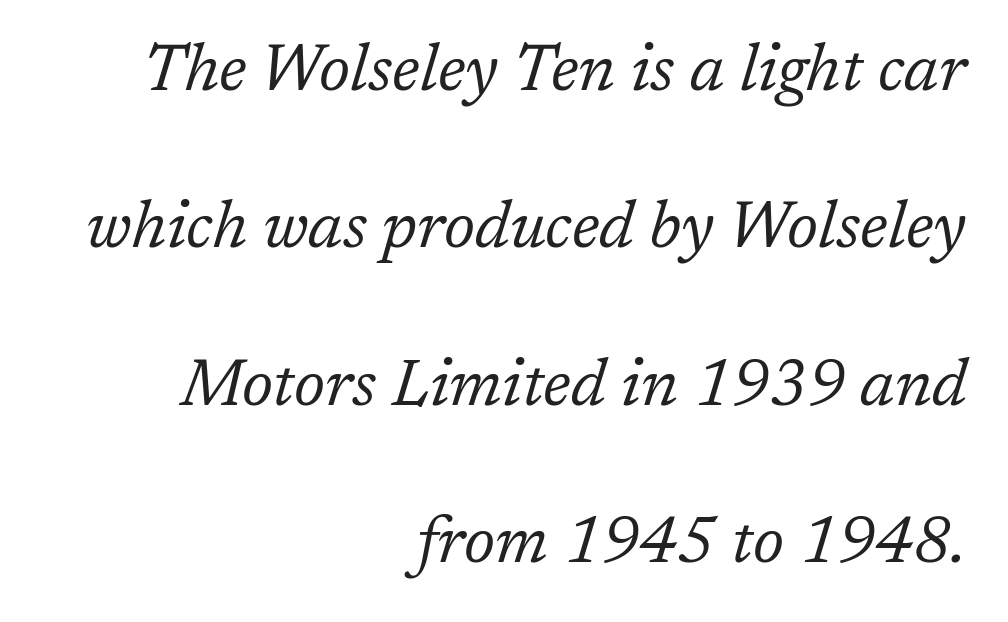
Character widths vary here, with narrow letters taking less room than wide ones. Words appear dense and cohesive because spacing is normal. Vertical spacing — loose. Only glyphs here, with clear space below each row.
